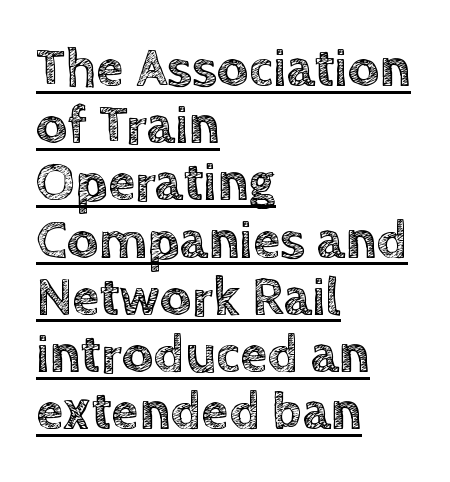
Q: Is the text italic (slanted)? A: No, it is upright.
Q: Is the text underlined? A: Yes.
Q: How is the paragraph aligned? A: Left-aligned.
Q: Is the spacing between letters normal or unusually wide? A: Normal.
Q: Is the spacing between lines tight, normal or loose? A: Tight.
Q: Width (condensed, normal, or wide)? A: Normal.
Q: x-height? A: Large.
Q: Monospaced? A: No.
